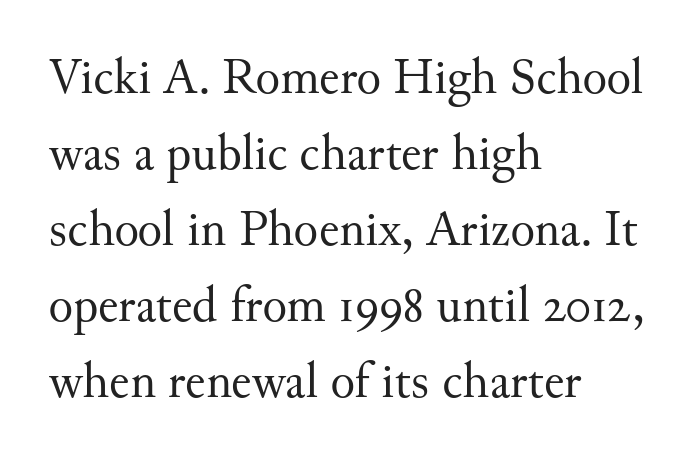
Q: Is the text bold? A: No.
Q: Is the text italic (slanted)? A: No, it is upright.
Q: Is the typeface a serif or a sans-serif typeface? A: Serif.
Q: Is the text underlined? A: No.
Q: How is the paragraph aligned? A: Left-aligned.
Q: Is the spacing between letters normal or unusually wide? A: Normal.
Q: Is the spacing between lines tight, normal or loose? A: Normal.
Q: Width (condensed, normal, or wide)? A: Normal.
Q: Stroke contrast? A: Medium.
Q: x-height? A: Small.
Q: Monospaced? A: No.
